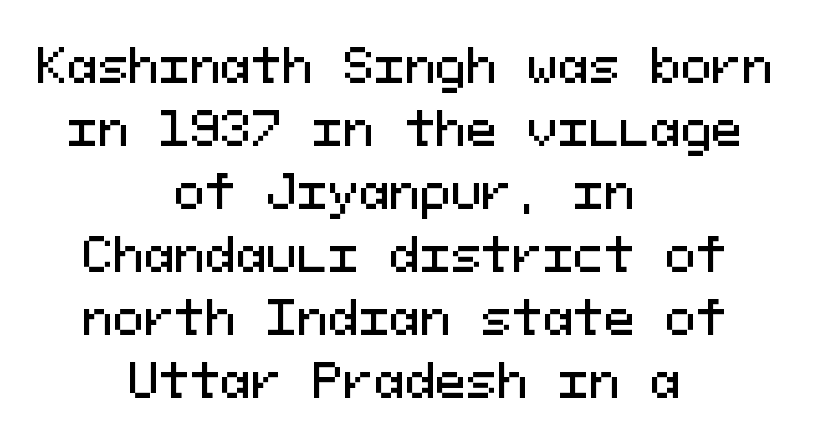
The image shows 46 px sans-serif type, upright, monospaced; set centered, normal line spacing (1.37x), normal letter spacing, not underlined; medium stroke contrast and a medium x-height.
